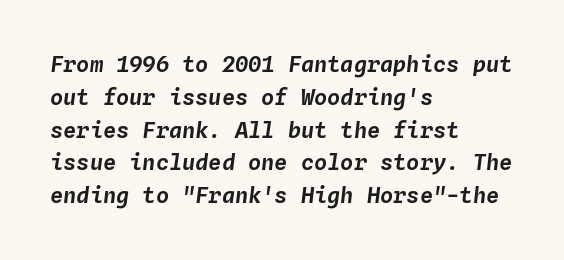
Q: Is the text italic (slanted)? A: Yes, it leans right by about 4 degrees.
Q: Is the text underlined? A: No.
Q: How is the paragraph aligned? A: Left-aligned.
Q: Is the spacing between letters normal or unusually wide? A: Normal.
Q: Is the spacing between lines tight, normal or loose? A: Normal.
